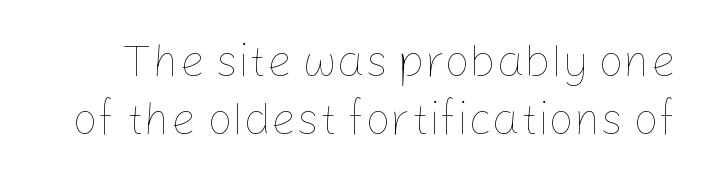
The image shows 45 px thin type, upright; set normal line spacing (1.3x), normal letter spacing, not underlined; low stroke contrast and a medium x-height.
